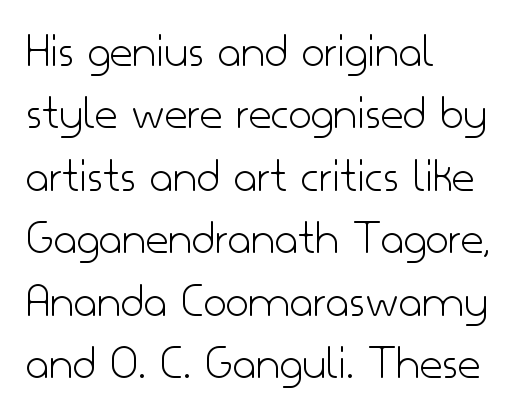
{"serif": "no", "italic": "no", "bold": "no", "weight": "light", "width": "normal", "stroke_contrast": "low", "x_height": "small", "monospaced": "no", "underline": "no", "align": "left", "line_spacing": "normal", "line_spacing_ratio": 1.25, "letter_spacing": "normal", "letter_spacing_em": 0.0, "glyph_px": 50}
